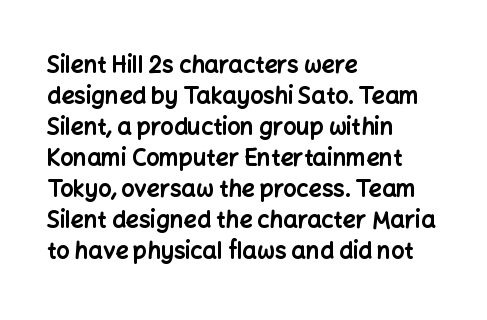
Q: Is the text bold? A: Yes.
Q: Is the text italic (slanted)? A: No, it is upright.
Q: Is the text underlined? A: No.
Q: How is the paragraph aligned? A: Left-aligned.
Q: Is the spacing between letters normal or unusually wide? A: Normal.
Q: Is the spacing between lines tight, normal or loose? A: Normal.
